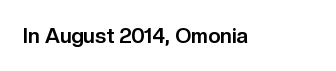
The image shows 21 px bold type, upright; set normal letter spacing, not underlined.
